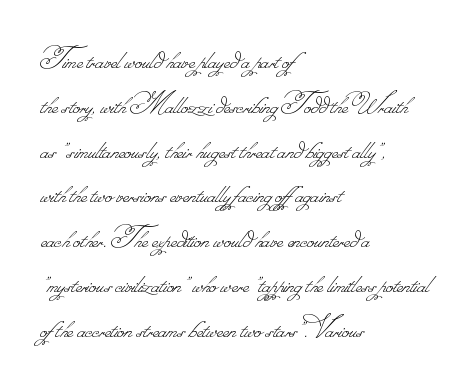
The image shows 32 px thin type; set left-aligned, normal line spacing (1.4x), normal letter spacing, not underlined; low stroke contrast.
